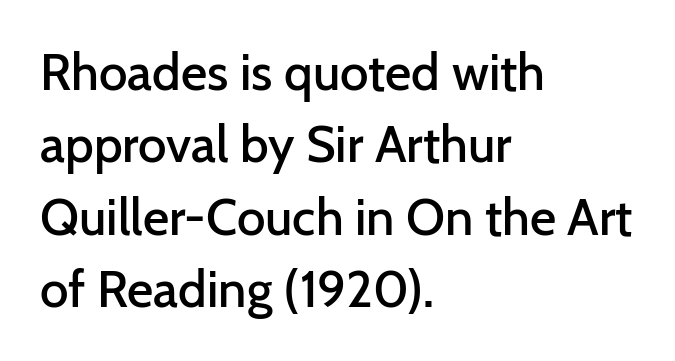
Q: Is the text bold? A: Semi-bold.
Q: Is the text italic (slanted)? A: No, it is upright.
Q: Is the typeface a serif or a sans-serif typeface? A: Sans-serif.
Q: Is the text underlined? A: No.
Q: How is the paragraph aligned? A: Left-aligned.
Q: Is the spacing between letters normal or unusually wide? A: Normal.
Q: Is the spacing between lines tight, normal or loose? A: Normal.
Q: Width (condensed, normal, or wide)? A: Normal.
Q: Stroke contrast? A: Low.
Q: x-height? A: Medium.
Q: Monospaced? A: No.
